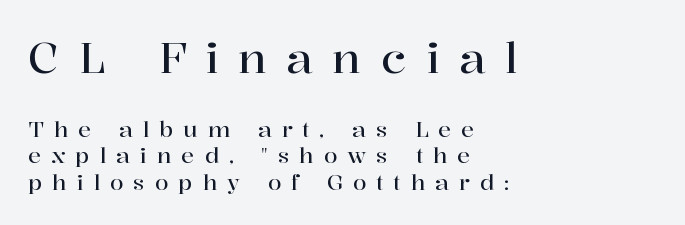
The image shows 43 px serif type, upright; set left-aligned, line spacing 1.2x, unusually wide letter spacing (+0.45 em), not underlined; the first (top) block is 1.95x larger; high stroke contrast and a medium x-height.
